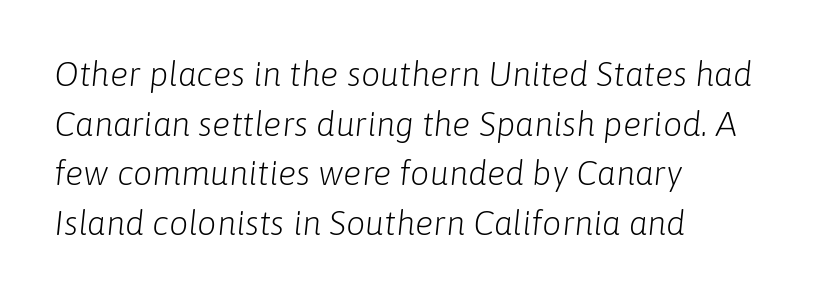
{"italic": "yes", "lean": "right", "slant_degrees": 6, "bold": "no", "weight": "light", "width": "normal", "stroke_contrast": "low", "x_height": "medium", "monospaced": "no", "underline": "no", "align": "left", "line_spacing": "normal", "line_spacing_ratio": 1.46, "letter_spacing": "normal", "letter_spacing_em": 0.0, "glyph_px": 34}
